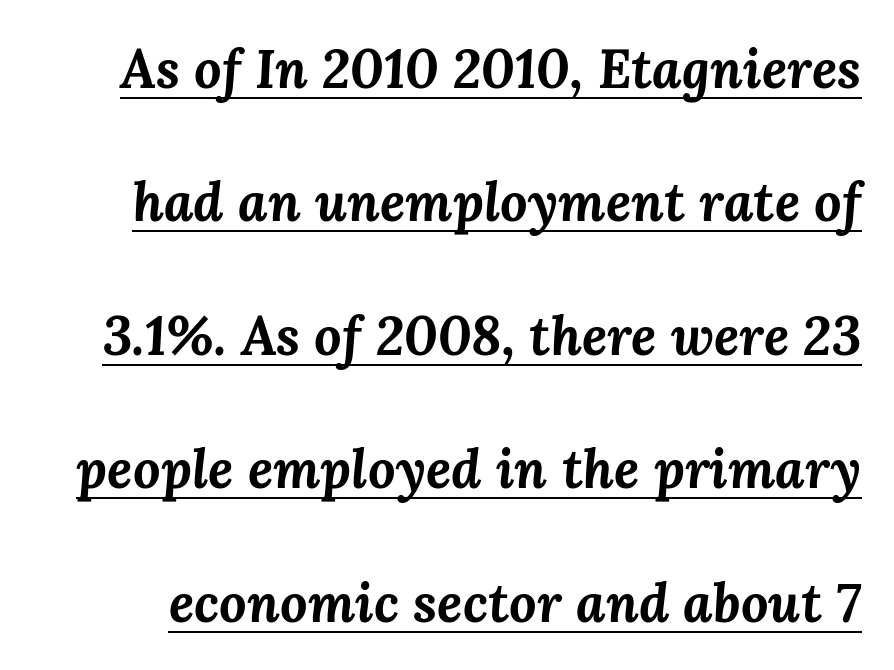
Q: Is the text bold? A: Yes.
Q: Is the text italic (slanted)? A: Yes, it leans right by about 3 degrees.
Q: Is the text underlined? A: Yes.
Q: Is the spacing between letters normal or unusually wide? A: Normal.
Q: Is the spacing between lines tight, normal or loose? A: Loose.
Q: Width (condensed, normal, or wide)? A: Normal.
Q: Stroke contrast? A: Medium.
Q: x-height? A: Medium.
Q: Monospaced? A: No.
